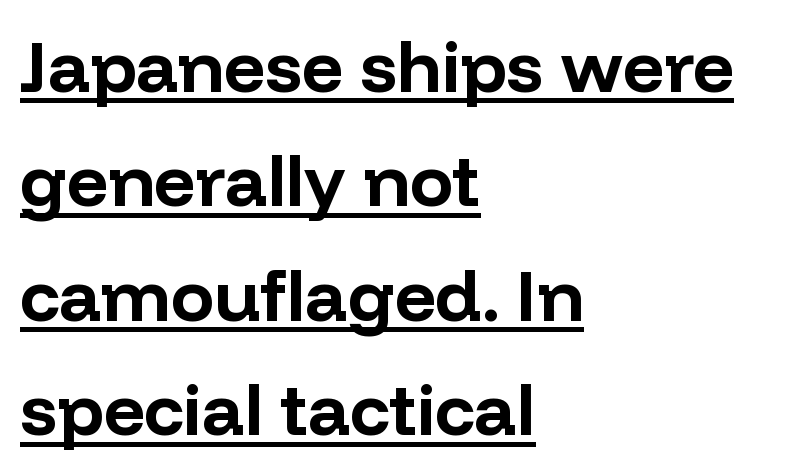
This block has exactly the height ordinary leading produces. Stroke terminals: plain, sans-serif. Casual observation: everything's shoved over to the left. The passage shown is emphatically bold. In terms of posture, this sample is upright. This rendering leaves character spacing at its baseline value.
